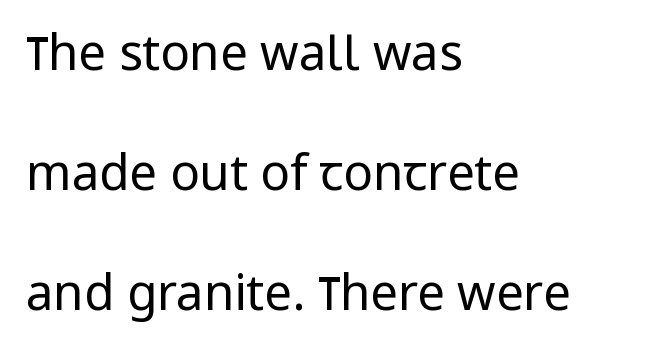
What kind of face is this? One without serifs — a sans. Weight class: somewhere from thin through regular. Posture: upright roman. Horizontal bands of white between lines are thick stripes.
